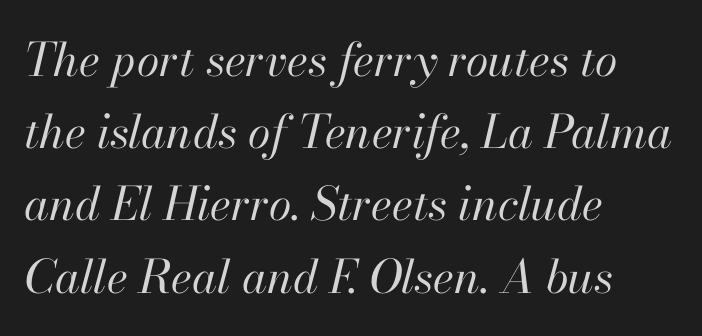
Rendered with sloped, italic letterforms. Is the type heavy? It reads as light-to-regular instead. Glyph-to-glyph distance matches everyday printed text. The lines are quadded left. Quick note: interline space is typical.
